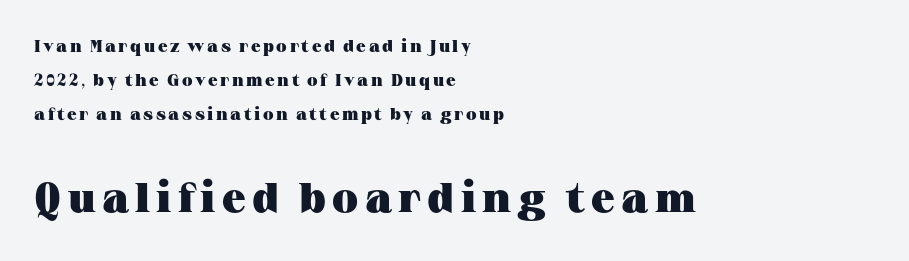
The zone under the glyphs is completely vacant. Do the letters lean? They stand straight. You can tell from the footed stems that serif type was used. Scale increases going downward across the two blocks. Set as a true bold cut, around the 700 mark.
